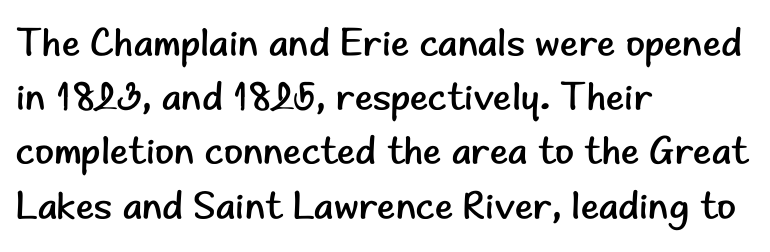
The image shows 39 px regular-weight sans-serif type, upright; set left-aligned, normal line spacing (1.39x), normal letter spacing, not underlined; low stroke contrast and a small x-height.
